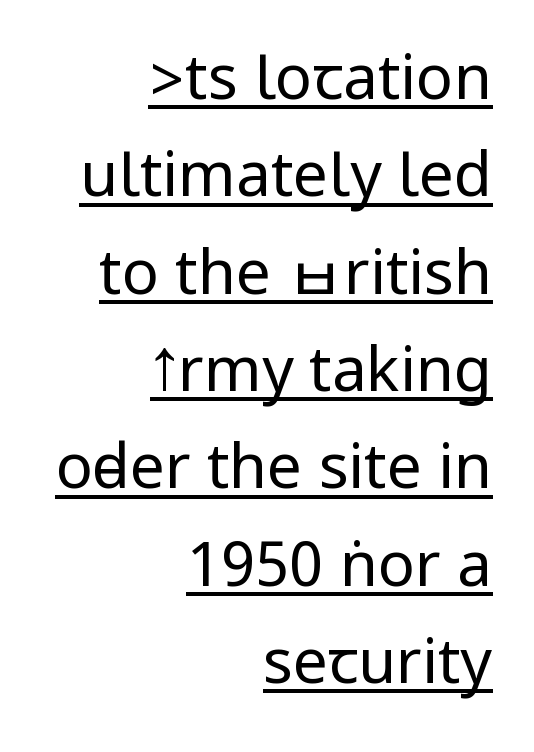
Q: Is the text bold? A: No.
Q: Is the text italic (slanted)? A: No, it is upright.
Q: Is the typeface a serif or a sans-serif typeface? A: Sans-serif.
Q: Is the text underlined? A: Yes.
Q: How is the paragraph aligned? A: Right-aligned.
Q: Is the spacing between letters normal or unusually wide? A: Normal.
Q: Is the spacing between lines tight, normal or loose? A: Normal.
Q: Width (condensed, normal, or wide)? A: Condensed.
Q: Stroke contrast? A: Low.
